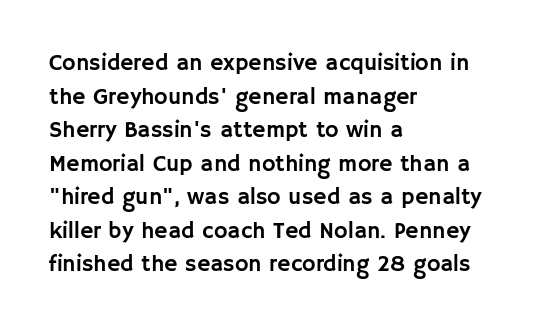
The image shows 23 px text type, upright; set left-aligned, normal line spacing (1.46x), normal letter spacing, not underlined.
